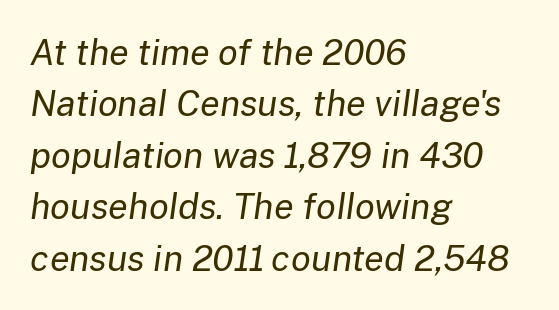
Honestly, the row spacing looks completely unremarkable. Rendered with sloped, italic letterforms. What stands out about the letter spacing? Nothing — it is the standard amount. Think of a printed novel: that variable character pitch is what you see here. Line starts are locked; line ends wander.
